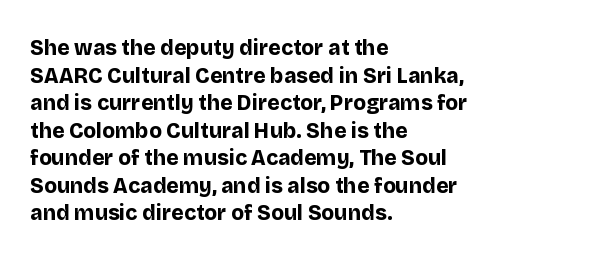
{"italic": "no", "bold": "yes", "underline": "no", "align": "left", "line_spacing": "normal", "line_spacing_ratio": 1.31, "letter_spacing": "normal", "letter_spacing_em": 0.0, "glyph_px": 21}
